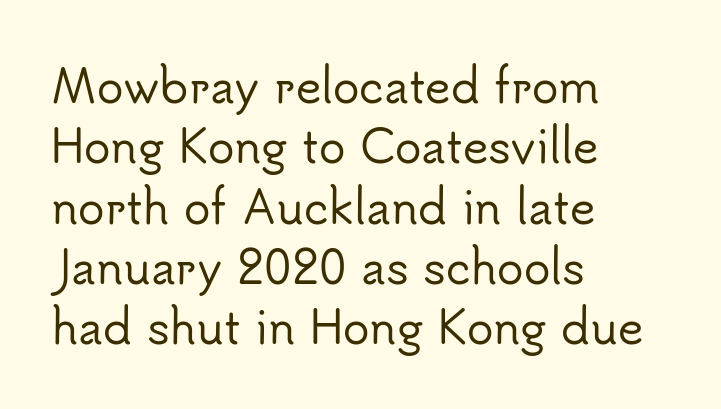
Q: Is the text italic (slanted)? A: No, it is upright.
Q: Is the typeface a serif or a sans-serif typeface? A: Sans-serif.
Q: Is the text underlined? A: No.
Q: How is the paragraph aligned? A: Left-aligned.
Q: Is the spacing between letters normal or unusually wide? A: Normal.
Q: Is the spacing between lines tight, normal or loose? A: Normal.
Q: Width (condensed, normal, or wide)? A: Normal.
Q: Stroke contrast? A: Low.
Q: x-height? A: Small.
Q: Monospaced? A: No.
